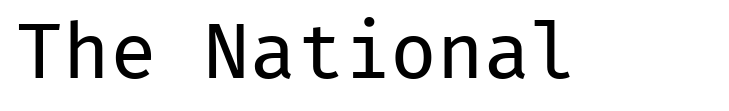
Q: Is the text bold? A: No.
Q: Is the text italic (slanted)? A: No, it is upright.
Q: Is the typeface a serif or a sans-serif typeface? A: Sans-serif.
Q: Is the text underlined? A: No.
Q: Is the spacing between letters normal or unusually wide? A: Normal.
Q: Width (condensed, normal, or wide)? A: Normal.
Q: Stroke contrast? A: Low.
Q: x-height? A: Medium.
Q: Monospaced? A: Yes.
